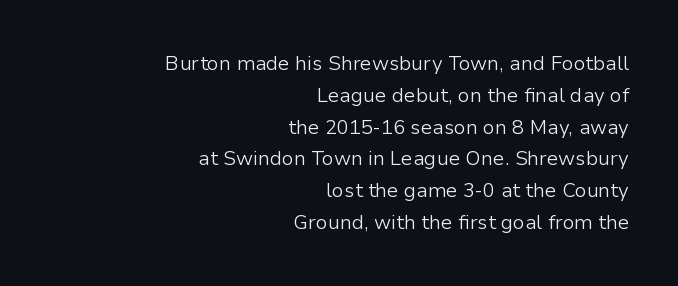
Q: Is the text bold? A: No.
Q: Is the text italic (slanted)? A: No, it is upright.
Q: Is the text underlined? A: No.
Q: How is the paragraph aligned? A: Right-aligned.
Q: Is the spacing between letters normal or unusually wide? A: Normal.
Q: Is the spacing between lines tight, normal or loose? A: Normal.
